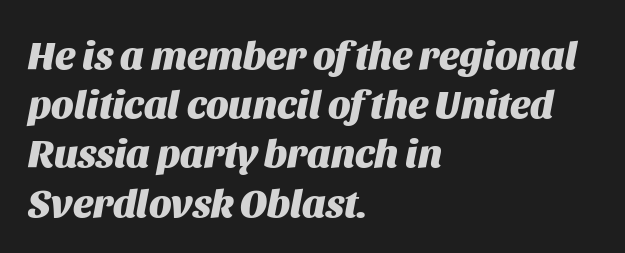
Q: Is the text bold? A: Yes.
Q: Is the text italic (slanted)? A: Yes, it leans right by about 11 degrees.
Q: Is the text underlined? A: No.
Q: How is the paragraph aligned? A: Left-aligned.
Q: Is the spacing between letters normal or unusually wide? A: Normal.
Q: Width (condensed, normal, or wide)? A: Normal.
Q: Stroke contrast? A: Medium.
Q: x-height? A: Large.
Q: Monospaced? A: No.
